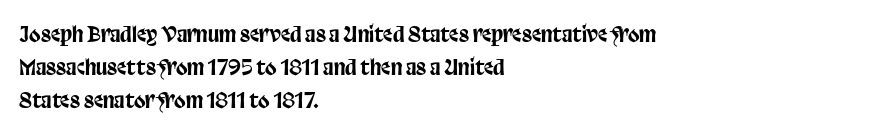
Whoever set this chose a conventional vertical rhythm. Quick note: not italic, upright. Only glyphs here, with clear space below each row. The horizontal fit of the characters is conventional and even. Notice how the passage keeps a crisp vertical edge on the left only.
